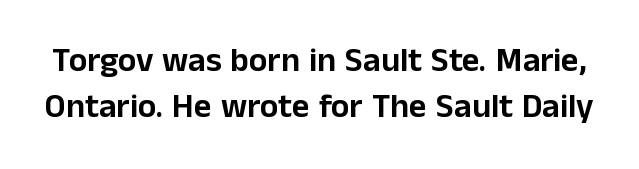
The image shows 34 px sans-serif type, upright; set normal line spacing (1.35x), normal letter spacing, not underlined; low stroke contrast and a medium x-height.
